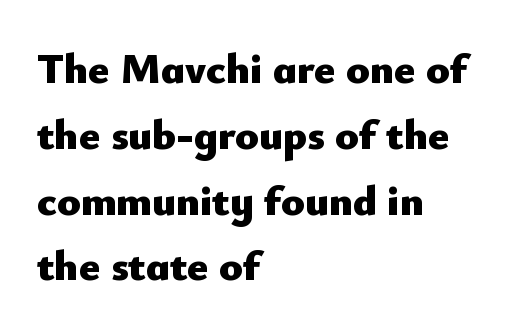
The image shows 43 px heavy sans-serif type, upright; set left-aligned, normal line spacing (1.53x), normal letter spacing, not underlined; low stroke contrast and a small x-height.
